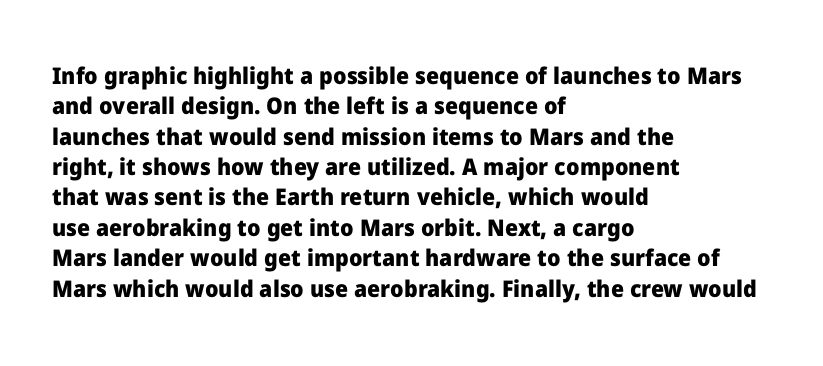
Each word holds together tightly as a unit, with standard inter-letter gaps. Typeset ragged right — the left edge is the straight one. Has an underline been added? It has not. The passage shown stacks its lines at a standard gap. A typesetter would mark this as roman, not italic. The passage shown is emphatically bold.
